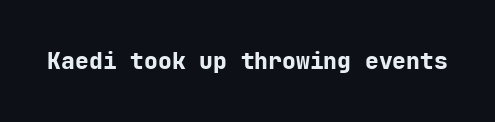
Notice how thick the strokes are: this is what a full bold looks like. In terms of letterspacing, this is plain default setting. The specimen omits any rule beneath the text block's lines. The lettering stays uniformly vertical, giving the passage a roman look.
